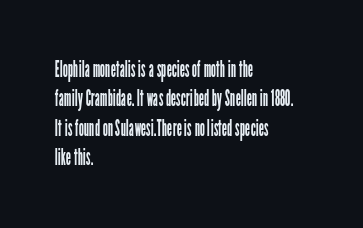
Q: Is the text bold? A: No.
Q: Is the text italic (slanted)? A: No, it is upright.
Q: Is the text underlined? A: No.
Q: How is the paragraph aligned? A: Left-aligned.
Q: Is the spacing between letters normal or unusually wide? A: Normal.
Q: Is the spacing between lines tight, normal or loose? A: Normal.
